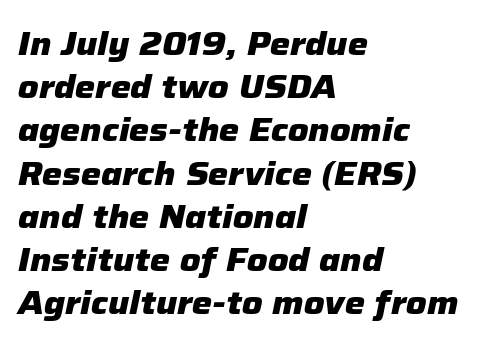
{"italic": "yes", "lean": "right", "slant_degrees": 12, "bold": "yes", "weight": "heavy", "width": "normal", "stroke_contrast": "low", "x_height": "medium", "monospaced": "no", "underline": "no", "align": "left", "line_spacing": "normal", "line_spacing_ratio": 1.35, "letter_spacing": "normal", "letter_spacing_em": 0.0, "glyph_px": 32}
